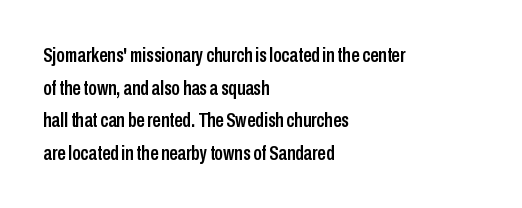
The line-height multiplier appears to be the usual default. Posture: straight, roman, zero tilt. This sample uses plain, unmodified letter spacing. No word sits above an underline.
